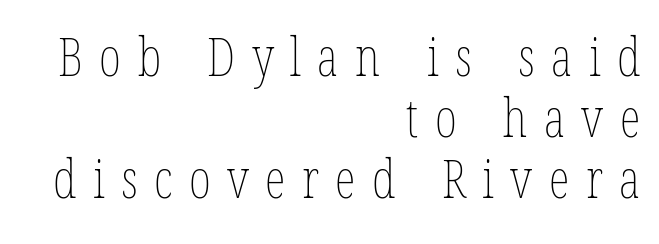
Q: Is the text bold? A: No.
Q: Is the text italic (slanted)? A: No, it is upright.
Q: Is the text underlined? A: No.
Q: How is the paragraph aligned? A: Right-aligned.
Q: Is the spacing between letters normal or unusually wide? A: Unusually wide.
Q: Is the spacing between lines tight, normal or loose? A: Tight.
Q: Width (condensed, normal, or wide)? A: Condensed.
Q: Stroke contrast? A: Low.
Q: x-height? A: Medium.
Q: Monospaced? A: No.
